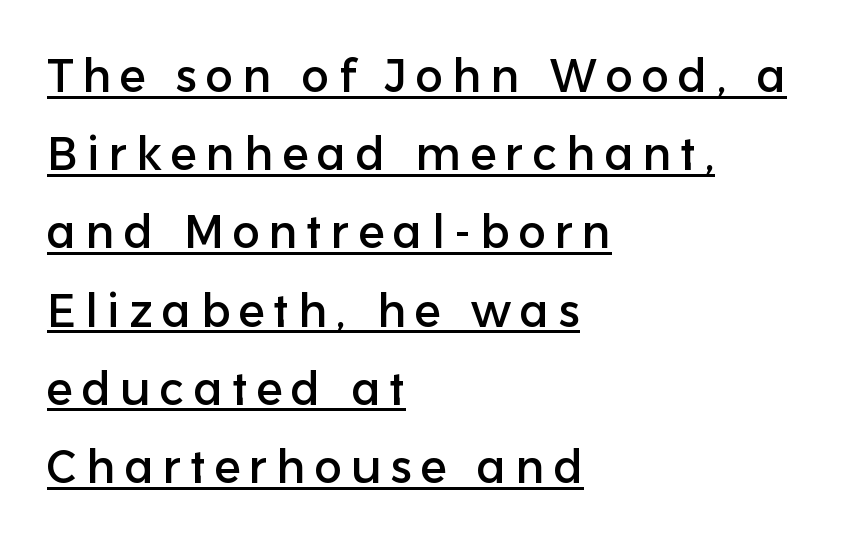
Q: Is the text italic (slanted)? A: No, it is upright.
Q: Is the typeface a serif or a sans-serif typeface? A: Sans-serif.
Q: Is the text underlined? A: Yes.
Q: How is the paragraph aligned? A: Left-aligned.
Q: Is the spacing between letters normal or unusually wide? A: Unusually wide.
Q: Is the spacing between lines tight, normal or loose? A: Normal.
Q: Width (condensed, normal, or wide)? A: Normal.
Q: Stroke contrast? A: Low.
Q: x-height? A: Medium.
Q: Monospaced? A: No.
